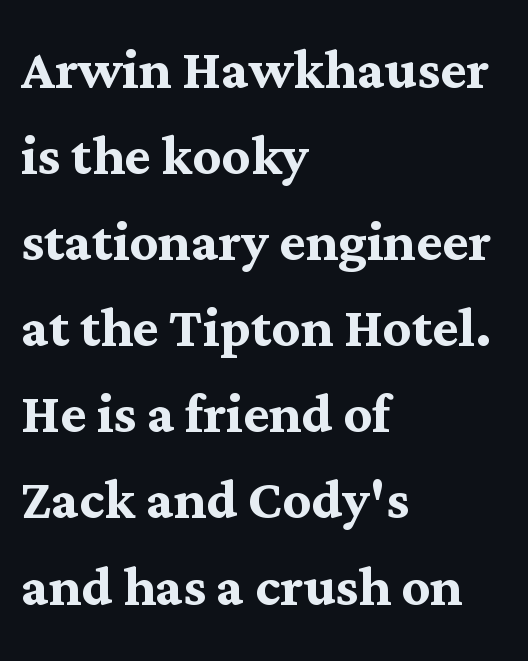
{"serif": "yes", "italic": "no", "bold": "yes", "weight": "semibold", "width": "normal", "stroke_contrast": "medium", "x_height": "medium", "monospaced": "no", "underline": "no", "align": "left", "line_spacing_ratio": 1.23, "letter_spacing": "normal", "letter_spacing_em": 0.0, "glyph_px": 70}
